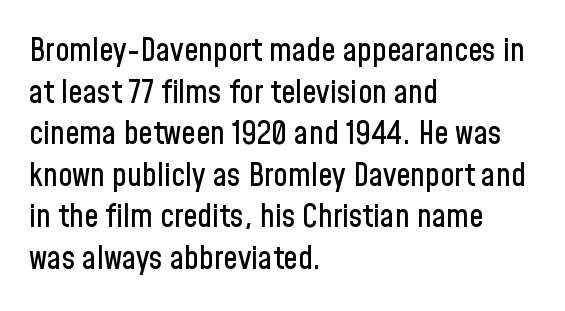
{"serif": "no", "italic": "no", "width": "condensed", "stroke_contrast": "low", "x_height": "medium", "monospaced": "no", "underline": "no", "align": "left", "line_spacing": "normal", "line_spacing_ratio": 1.3, "letter_spacing": "normal", "letter_spacing_em": 0.0, "glyph_px": 32}
